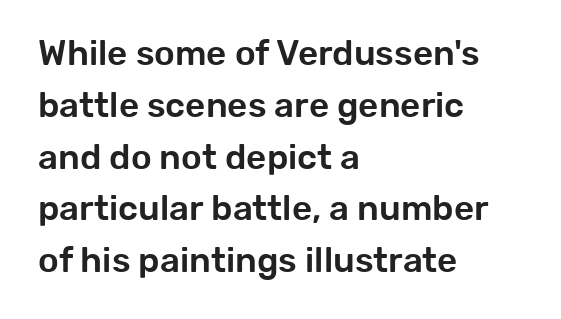
{"serif": "no", "italic": "no", "width": "normal", "stroke_contrast": "low", "x_height": "medium", "monospaced": "no", "underline": "no", "align": "left", "line_spacing": "normal", "line_spacing_ratio": 1.48, "letter_spacing": "normal", "letter_spacing_em": 0.0, "glyph_px": 35}
